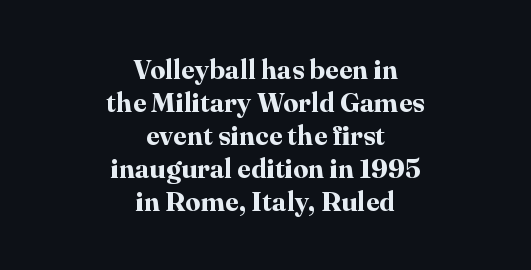
What stands out about the letter spacing? Nothing — it is the standard amount. Centered paragraph, ragged on both sides. This is the regular roman posture of the typeface. Is the type bold? Yes — the strokes are clearly thick and heavy.
